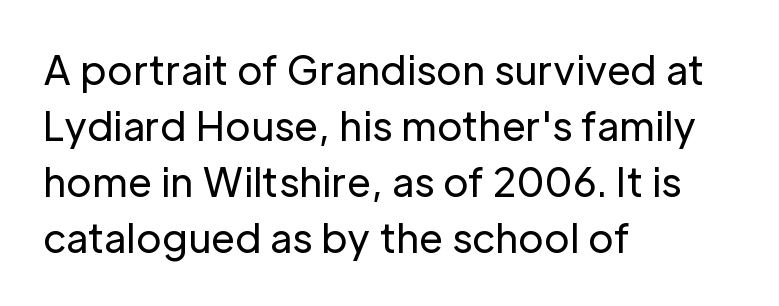
Q: Is the text bold? A: No.
Q: Is the text italic (slanted)? A: No, it is upright.
Q: Is the typeface a serif or a sans-serif typeface? A: Sans-serif.
Q: Is the text underlined? A: No.
Q: How is the paragraph aligned? A: Left-aligned.
Q: Is the spacing between letters normal or unusually wide? A: Normal.
Q: Is the spacing between lines tight, normal or loose? A: Normal.
Q: Width (condensed, normal, or wide)? A: Normal.
Q: Stroke contrast? A: Low.
Q: x-height? A: Medium.
Q: Monospaced? A: No.
